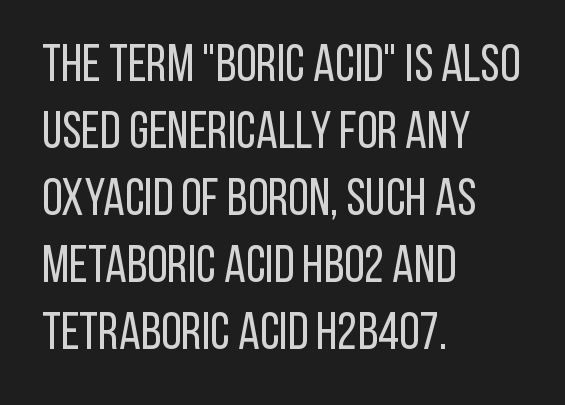
The image shows 52 px regular-weight, condensed sans-serif type, upright; set left-aligned, normal line spacing (1.29x), normal letter spacing, not underlined; low stroke contrast and a large x-height.
